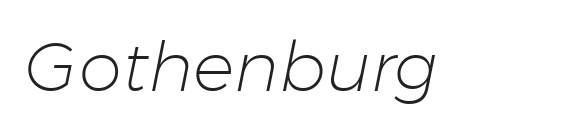
{"italic": "yes", "lean": "right", "slant_degrees": 11, "bold": "no", "weight": "light", "width": "normal", "stroke_contrast": "low", "x_height": "medium", "monospaced": "no", "underline": "no", "letter_spacing": "normal", "letter_spacing_em": 0.0, "glyph_px": 69}
